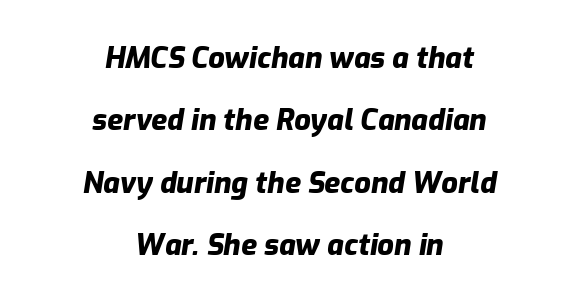
These lines keep a tight, regular rhythm from letter to letter. What's the leading like? Stretched, with rows far apart. The letters advance in unequal steps, a hallmark of proportional type. Centered paragraph, ragged on both sides.
